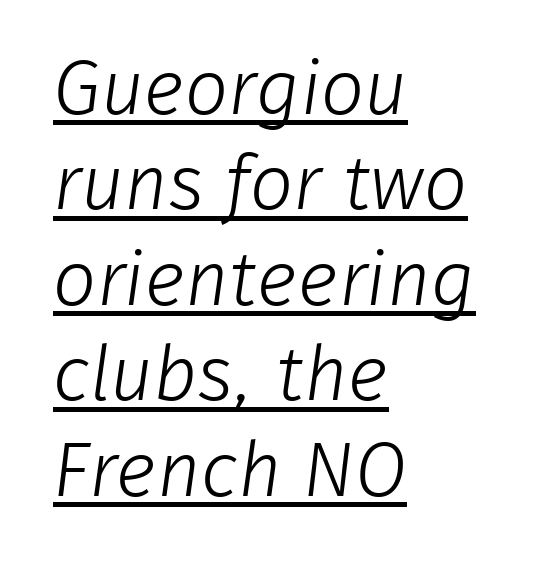
Q: Is the text bold? A: No.
Q: Is the typeface a serif or a sans-serif typeface? A: Sans-serif.
Q: Is the text underlined? A: Yes.
Q: How is the paragraph aligned? A: Left-aligned.
Q: Is the spacing between letters normal or unusually wide? A: Normal.
Q: Width (condensed, normal, or wide)? A: Normal.
Q: Stroke contrast? A: Low.
Q: x-height? A: Medium.
Q: Monospaced? A: No.
